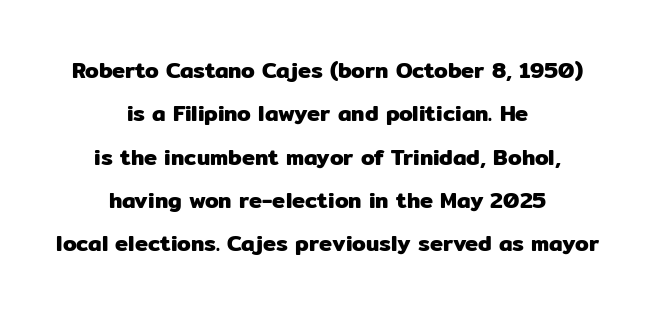
Q: Is the text italic (slanted)? A: No, it is upright.
Q: Is the text underlined? A: No.
Q: How is the paragraph aligned? A: Centered.
Q: Is the spacing between letters normal or unusually wide? A: Normal.
Q: Is the spacing between lines tight, normal or loose? A: Loose.
